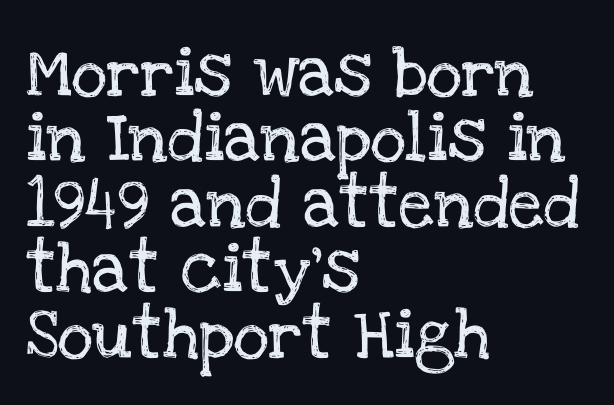
{"serif": "yes", "italic": "no", "width": "normal", "stroke_contrast": "low", "x_height": "large", "monospaced": "no", "underline": "no", "align": "left", "line_spacing": "normal", "line_spacing_ratio": 1.31, "letter_spacing": "normal", "letter_spacing_em": 0.0, "glyph_px": 50}
